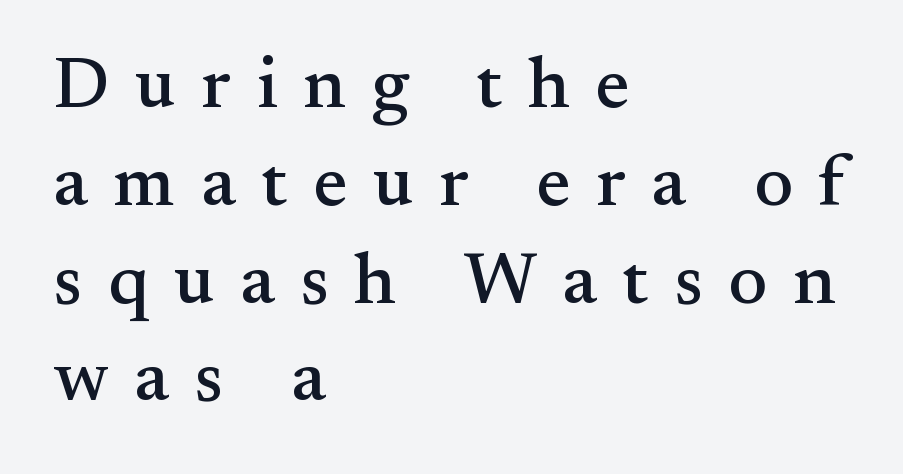
The image shows 73 px serif type, upright; set left-aligned, normal line spacing (1.34x), unusually wide letter spacing (+0.35 em), not underlined; medium stroke contrast and a small x-height.
